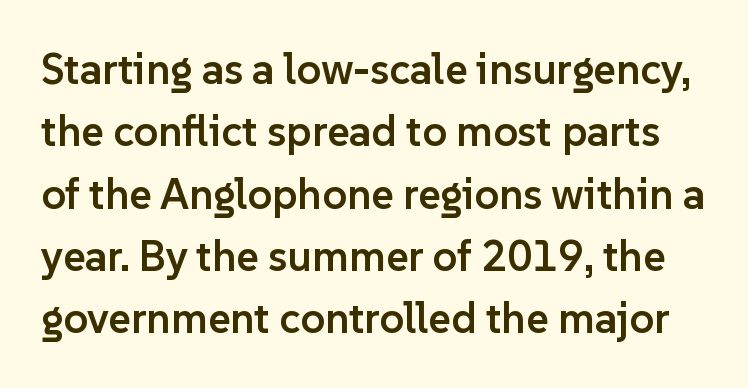
The image shows 43 px semibold sans-serif type, upright; set normal line spacing (1.45x), normal letter spacing, not underlined; low stroke contrast and a medium x-height.
